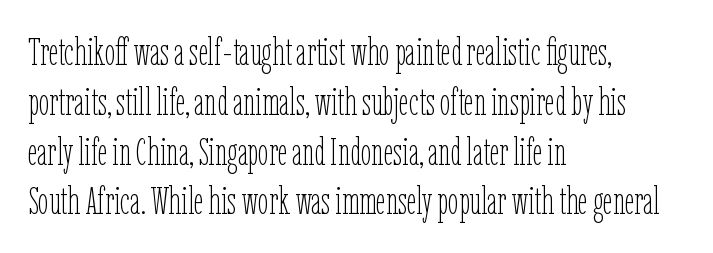
Q: Is the text bold? A: No.
Q: Is the text italic (slanted)? A: No, it is upright.
Q: Is the text underlined? A: No.
Q: How is the paragraph aligned? A: Left-aligned.
Q: Is the spacing between letters normal or unusually wide? A: Normal.
Q: Is the spacing between lines tight, normal or loose? A: Normal.
Q: Width (condensed, normal, or wide)? A: Condensed.
Q: Stroke contrast? A: Low.
Q: x-height? A: Medium.
Q: Monospaced? A: No.
